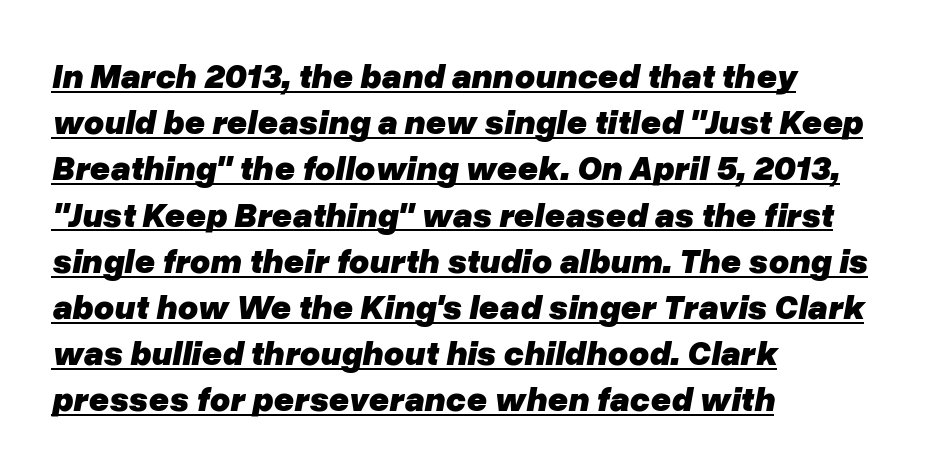
Q: Is the text bold? A: Yes.
Q: Is the text italic (slanted)? A: Yes, it leans right by about 10 degrees.
Q: Is the text underlined? A: Yes.
Q: How is the paragraph aligned? A: Left-aligned.
Q: Is the spacing between letters normal or unusually wide? A: Normal.
Q: Is the spacing between lines tight, normal or loose? A: Normal.
Q: Width (condensed, normal, or wide)? A: Normal.
Q: Stroke contrast? A: Low.
Q: x-height? A: Medium.
Q: Monospaced? A: No.
